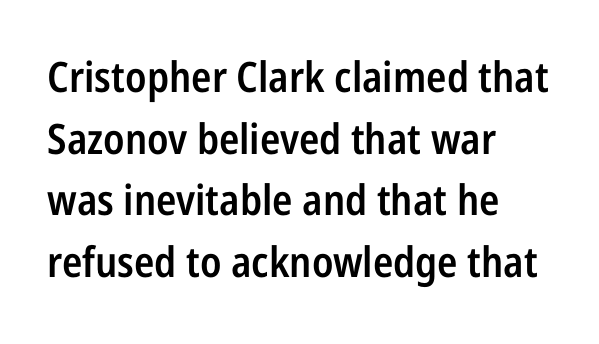
{"serif": "no", "italic": "no", "bold": "semi", "weight": "semibold", "width": "condensed", "stroke_contrast": "low", "x_height": "medium", "monospaced": "no", "underline": "no", "align": "left", "line_spacing": "normal", "line_spacing_ratio": 1.47, "letter_spacing": "normal", "letter_spacing_em": 0.0, "glyph_px": 42}
